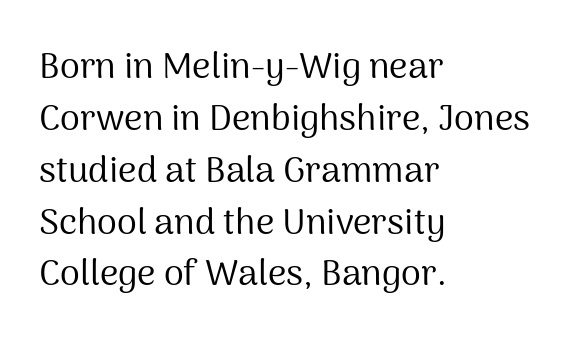
The image shows 36 px regular-weight sans-serif type, upright; set left-aligned, normal line spacing (1.44x), normal letter spacing, not underlined; medium stroke contrast and a medium x-height.
